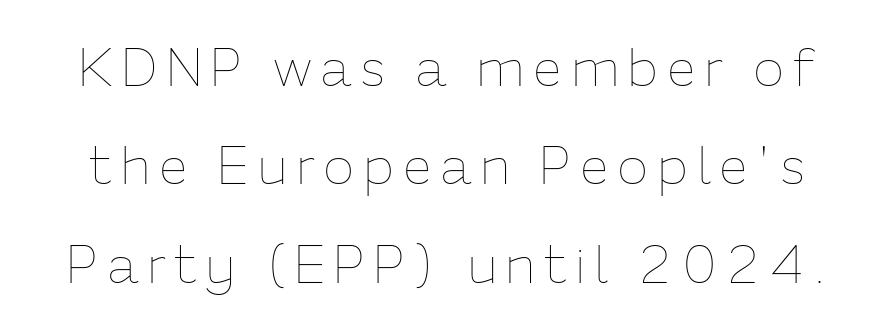
{"italic": "no", "bold": "no", "weight": "thin", "width": "normal", "stroke_contrast": "low", "x_height": "medium", "monospaced": "no", "underline": "no", "line_spacing_ratio": 1.89, "glyph_px": 52}
